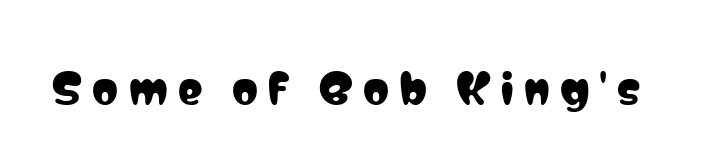
The image shows 41 px condensed sans-serif type, upright; set unusually wide letter spacing (+0.26 em), not underlined; low stroke contrast and a medium x-height.
